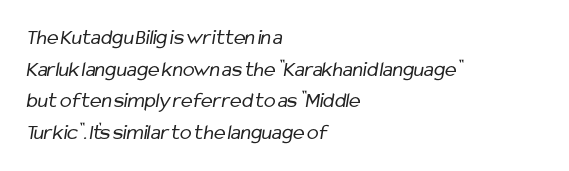
The image shows 22 px text type; set left-aligned, normal line spacing (1.44x), normal letter spacing, not underlined.
